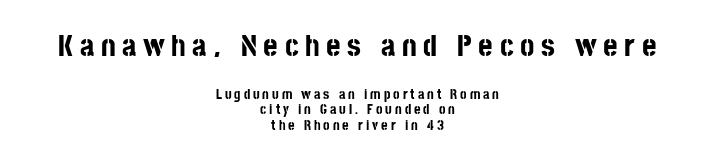
Q: Is the text bold? A: Yes.
Q: Is the text italic (slanted)? A: No, it is upright.
Q: Is the typeface a serif or a sans-serif typeface? A: Sans-serif.
Q: Is the text underlined? A: No.
Q: How is the paragraph aligned? A: Centered.
Q: Is the spacing between letters normal or unusually wide? A: Unusually wide.
Q: Is the spacing between lines tight, normal or loose? A: Tight.
Q: Which block of text is set in a larger size, the first (top) or the second (bottom)? A: The first (top) one.
Q: Width (condensed, normal, or wide)? A: Condensed.
Q: Stroke contrast? A: Low.
Q: x-height? A: Large.
Q: Monospaced? A: No.
